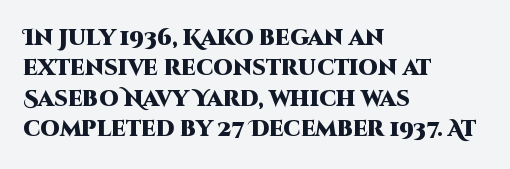
Q: Is the text bold? A: Yes.
Q: Is the text italic (slanted)? A: No, it is upright.
Q: Is the text underlined? A: No.
Q: How is the paragraph aligned? A: Left-aligned.
Q: Is the spacing between letters normal or unusually wide? A: Normal.
Q: Is the spacing between lines tight, normal or loose? A: Normal.
